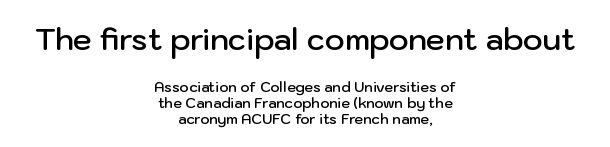
{"serif": "no", "italic": "no", "bold": "semi", "weight": "semibold", "width": "normal", "stroke_contrast": "low", "x_height": "medium", "monospaced": "no", "underline": "no", "align": "center", "line_spacing": "tight", "line_spacing_ratio": 1.13, "letter_spacing": "normal", "letter_spacing_em": 0.0, "larger_block": "first", "size_ratio": 2.14, "glyph_px": 30}
